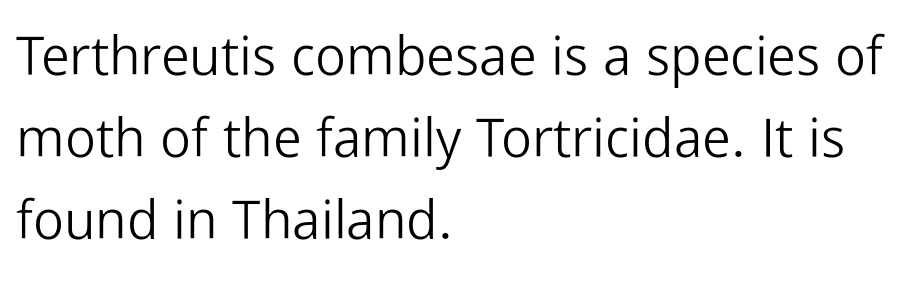
The image shows 54 px light sans-serif type, upright; set left-aligned, normal line spacing (1.52x), normal letter spacing, not underlined; low stroke contrast and a medium x-height.
